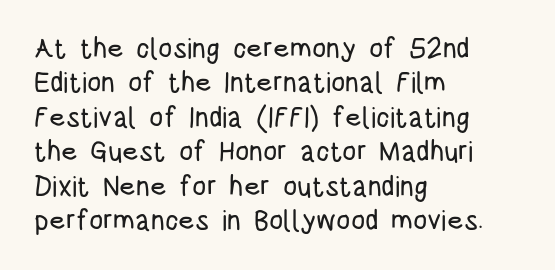
The letters stand straight up with perfectly vertical stems. Alignment: flush left. Letterform terminals end flat and unadorned throughout the passage. Beneath every word, the page is bare. The face used here is rendered with its standard letterfit. The face used here is proportionally spaced, like ordinary book or web type.
